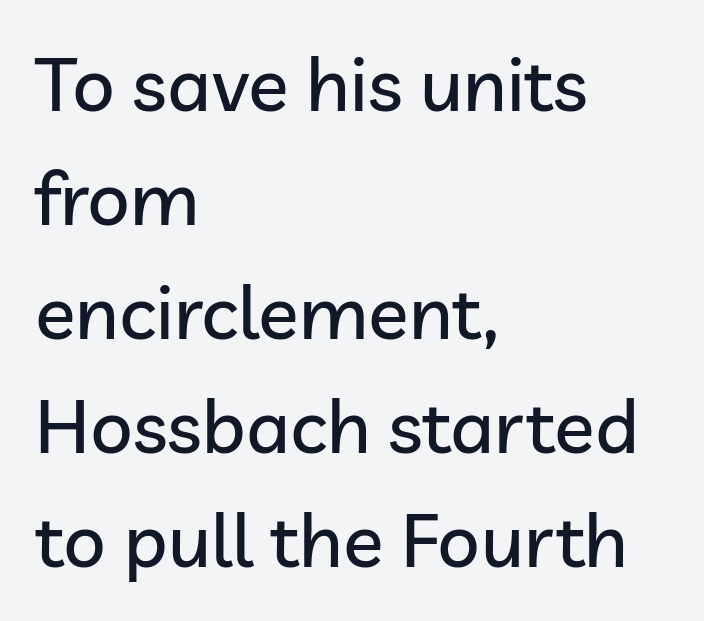
The space beneath each line is pristine and unruled. You could not count columns in this text — the font is proportionally spaced. Left-aligned paragraph, ragged on the right. Italic: no, the glyphs are upright roman. Regular leading. The passage shown is typeset with a sans-serif family.
